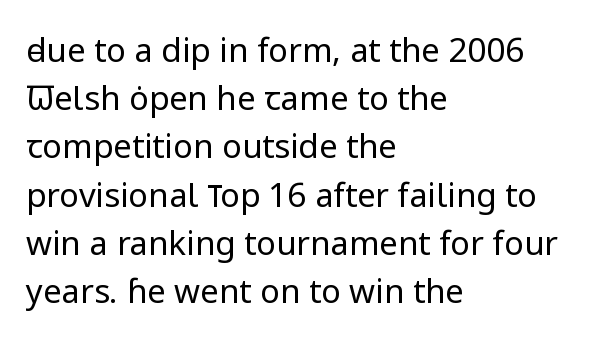
The weight would be labelled regular, book, light, or lighter still. The passage shown has conventional tracking throughout. Unmarked baselines from the first word to the last. Students, observe: this is what conventionally led text looks like. Do the characters align in a grid? No, the font is proportional.
